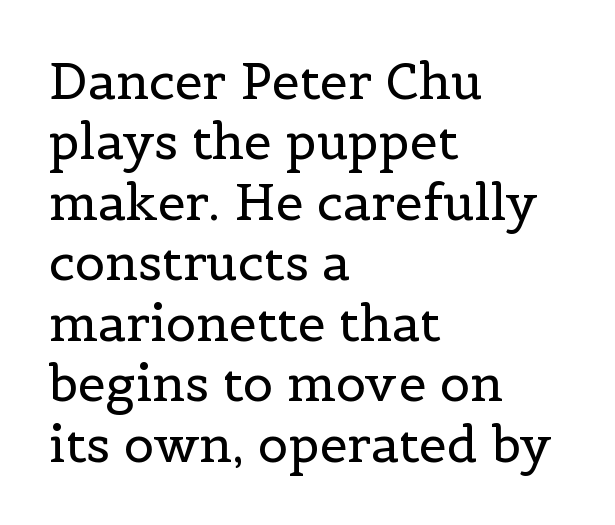
{"serif": "yes", "italic": "no", "bold": "no", "weight": "regular", "width": "normal", "x_height": "medium", "monospaced": "no", "underline": "no", "align": "left", "line_spacing_ratio": 1.21, "letter_spacing": "normal", "letter_spacing_em": 0.0, "glyph_px": 50}
